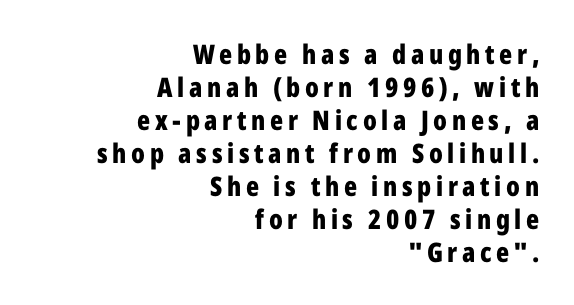
Q: Is the text bold? A: Yes.
Q: Is the text italic (slanted)? A: No, it is upright.
Q: Is the text underlined? A: No.
Q: How is the paragraph aligned? A: Right-aligned.
